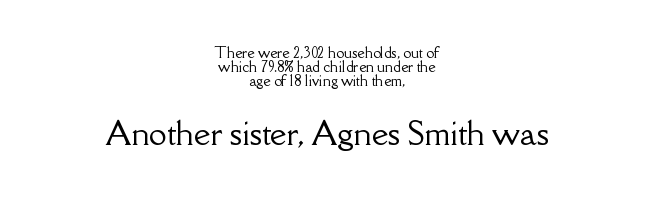
The image shows 32 px serif type, upright; set centered, tight line spacing (1.01x), normal letter spacing, not underlined; the second (bottom) block is 2.29x larger; low stroke contrast and a small x-height.
